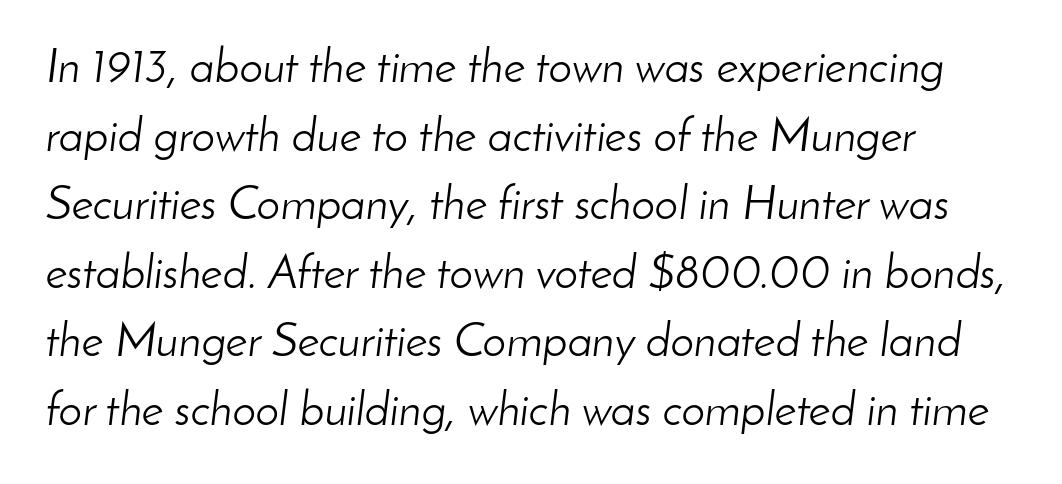
The image shows 47 px light type, italic (leaning right); set left-aligned, normal line spacing (1.46x), normal letter spacing, not underlined; low stroke contrast and a small x-height.
